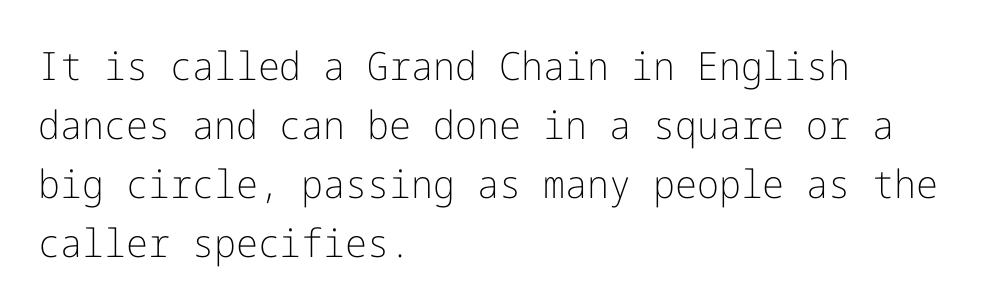
The strip under each line holds only bare page. The weight would be labelled regular, book, light, or lighter still. You can tell it's not italic because the verticals are truly vertical. Layout note: lines flush left. These lines are composed in type without serifs. Tracking here is standard; glyphs follow each other at the usual distance.
